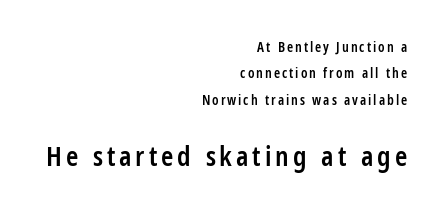
In CSS terms this would be text-align: right. The foot of each line stays bare and open. Slightly chunky letters — semibold, I'd say, not full bold. The face used here is a sans, in the tradition of grotesques and geometrics. The designer gave the closing block more size than the opening block.
